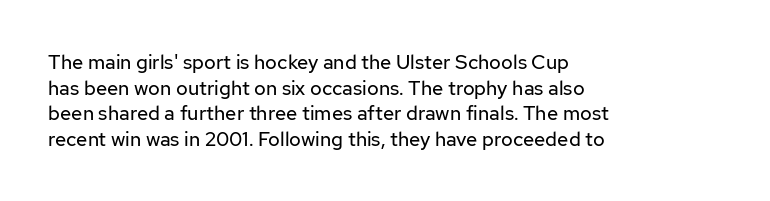
The weight would be labelled regular, book, light, or lighter still. Tall strokes in this sample are plumb rather than angled. These lines stack with their left ends in a neat column. Unmarked baselines from the first word to the last. Regular leading. A typesetter would call this zero additional tracking.
